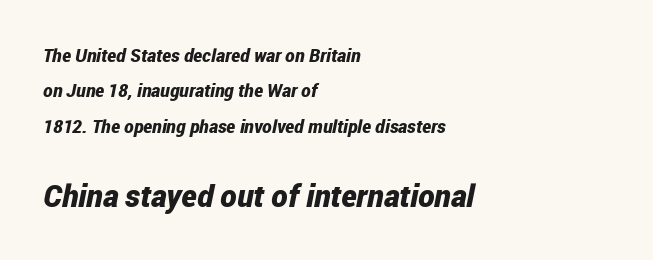
Q: Is the text bold? A: Yes.
Q: Is the text italic (slanted)? A: Yes, it leans right by about 12 degrees.
Q: Is the text underlined? A: No.
Q: How is the paragraph aligned? A: Left-aligned.
Q: Is the spacing between letters normal or unusually wide? A: Normal.
Q: Is the spacing between lines tight, normal or loose? A: Loose.
Q: Which block of text is set in a larger size, the first (top) or the second (bottom)? A: The second (bottom) one.
Q: Width (condensed, normal, or wide)? A: Condensed.
Q: Stroke contrast? A: Low.
Q: x-height? A: Medium.
Q: Monospaced? A: No.
